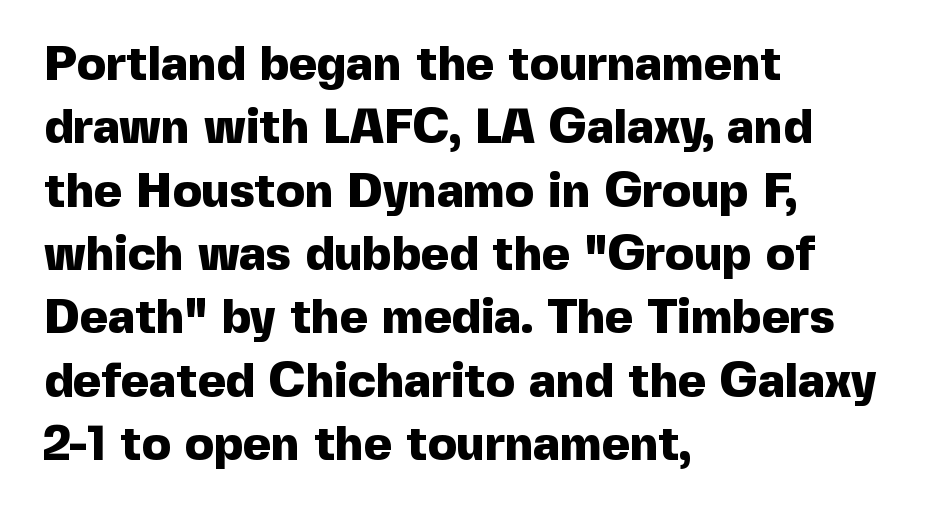
{"serif": "no", "italic": "no", "bold": "yes", "weight": "heavy", "width": "normal", "x_height": "medium", "monospaced": "no", "underline": "no", "align": "left", "line_spacing": "normal", "line_spacing_ratio": 1.32, "letter_spacing": "normal", "letter_spacing_em": 0.0, "glyph_px": 48}
